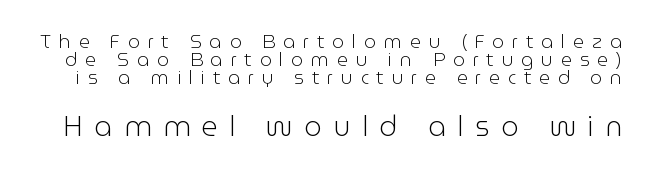
{"serif": "no", "italic": "no", "bold": "no", "weight": "light", "width": "normal", "stroke_contrast": "low", "x_height": "medium", "monospaced": "no", "underline": "no", "line_spacing": "tight", "line_spacing_ratio": 0.96, "letter_spacing": "wide", "letter_spacing_em": 0.41, "larger_block": "second", "size_ratio": 1.47, "glyph_px": 28}
